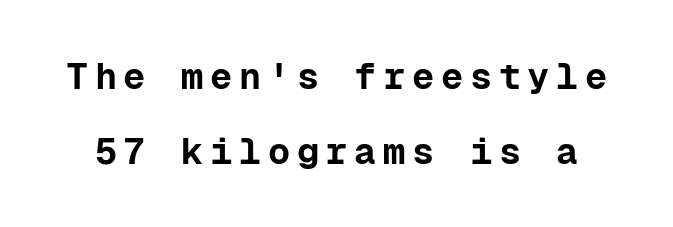
Q: Is the text bold? A: Yes.
Q: Is the text italic (slanted)? A: No, it is upright.
Q: Is the typeface a serif or a sans-serif typeface? A: Sans-serif.
Q: Is the text underlined? A: No.
Q: Is the spacing between lines tight, normal or loose? A: Loose.
Q: Width (condensed, normal, or wide)? A: Normal.
Q: Stroke contrast? A: Low.
Q: x-height? A: Medium.
Q: Monospaced? A: Yes.
